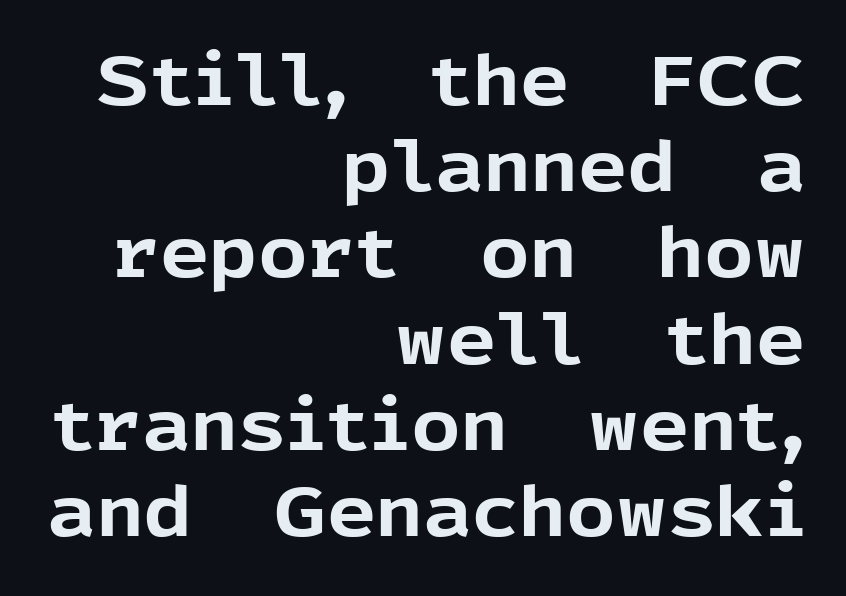
Only glyphs here, with clear space below each row. Stroke thickness is high; the sample reads as a true bold. Between one letter and the next there's only the usual sliver of space. Vertical strokes here are truly vertical.
